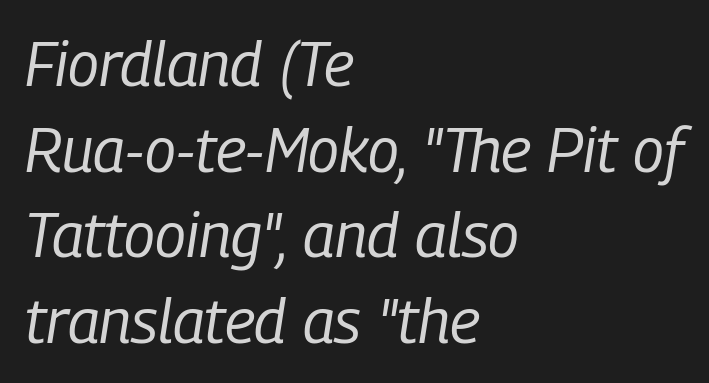
The image shows 62 px regular-weight, condensed type, italic (leaning right); set left-aligned, normal line spacing (1.38x), normal letter spacing, not underlined; low stroke contrast and a medium x-height.
